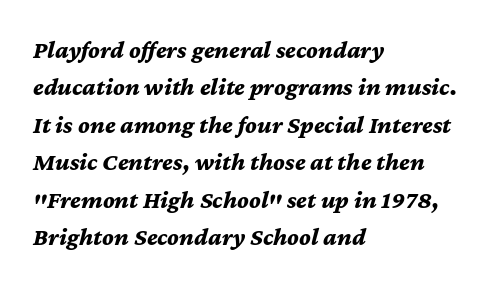
The image shows 25 px bold type, italic (leaning right); set left-aligned, normal line spacing (1.5x), normal letter spacing, not underlined.
